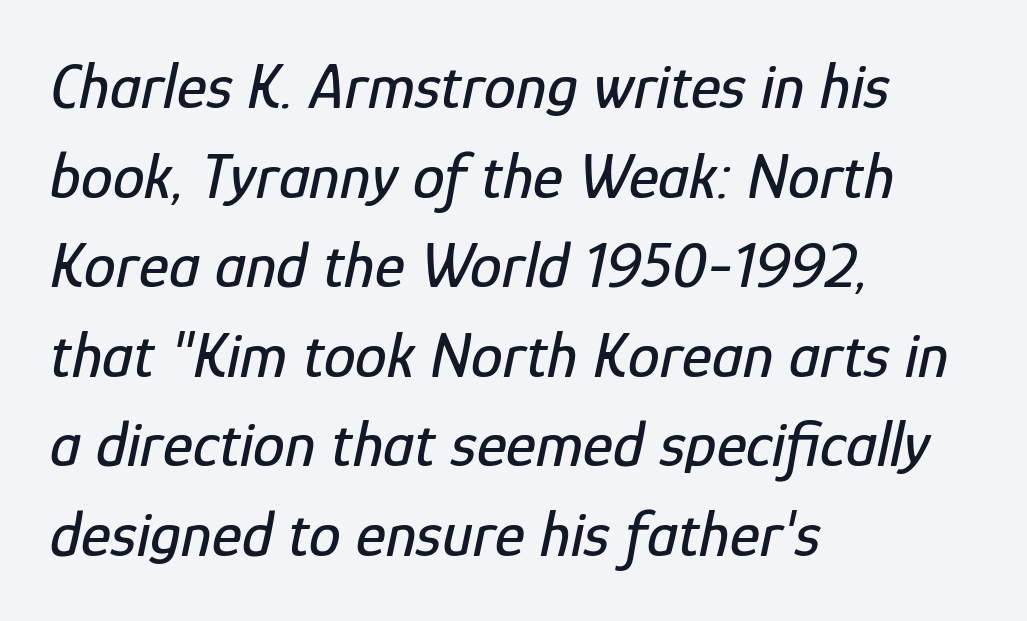
{"italic": "yes", "lean": "right", "slant_degrees": 12, "width": "condensed", "stroke_contrast": "low", "x_height": "medium", "monospaced": "no", "underline": "no", "align": "left", "line_spacing": "normal", "line_spacing_ratio": 1.4, "letter_spacing": "normal", "letter_spacing_em": 0.0, "glyph_px": 64}
